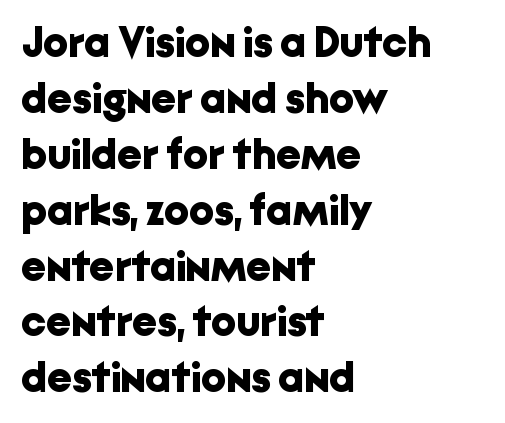
The image shows 44 px bold sans-serif type, upright; set left-aligned, normal line spacing (1.27x), normal letter spacing, not underlined; low stroke contrast and a medium x-height.
